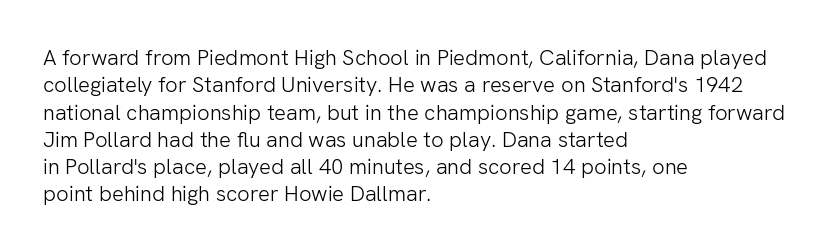
Rendered with straight, roman letterforms. Weight: not bold — regular or lighter. Words appear dense and cohesive because spacing is normal. Horizontal alignment here is leftward, the default for most running prose. A clean baseline with only descenders dipping below it.
